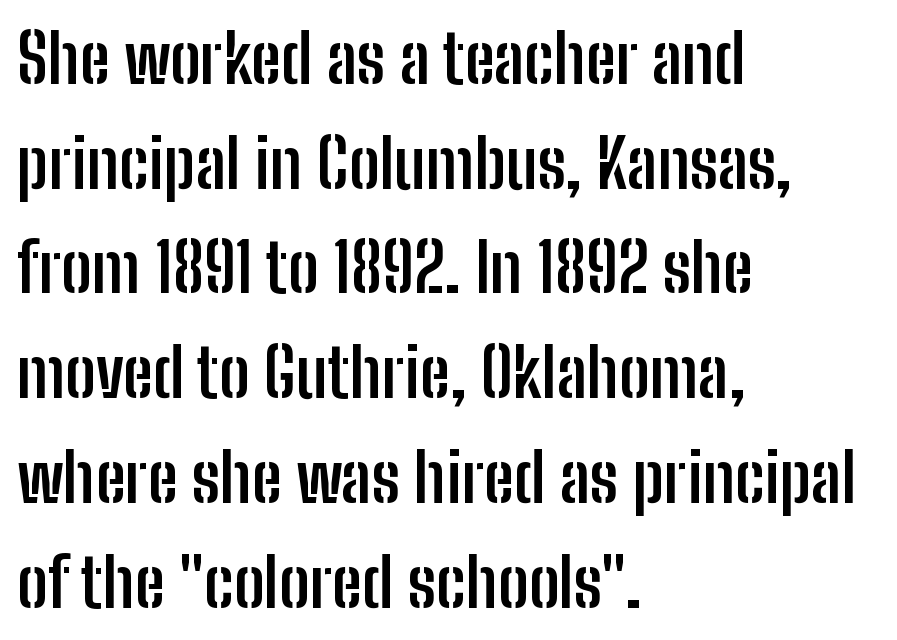
The image shows 68 px semibold, condensed sans-serif type, upright; set left-aligned, normal line spacing (1.54x), normal letter spacing, not underlined; low stroke contrast and a medium x-height.
